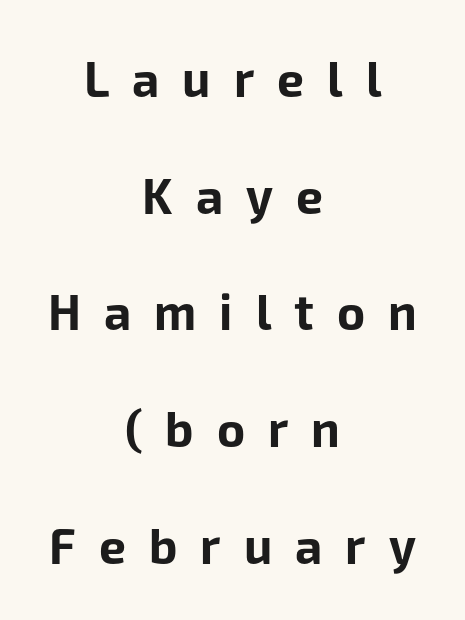
{"serif": "no", "italic": "no", "bold": "yes", "weight": "bold", "width": "normal", "stroke_contrast": "low", "x_height": "medium", "monospaced": "no", "underline": "no", "align": "center", "line_spacing": "loose", "line_spacing_ratio": 2.43, "letter_spacing": "wide", "letter_spacing_em": 0.48, "glyph_px": 48}
